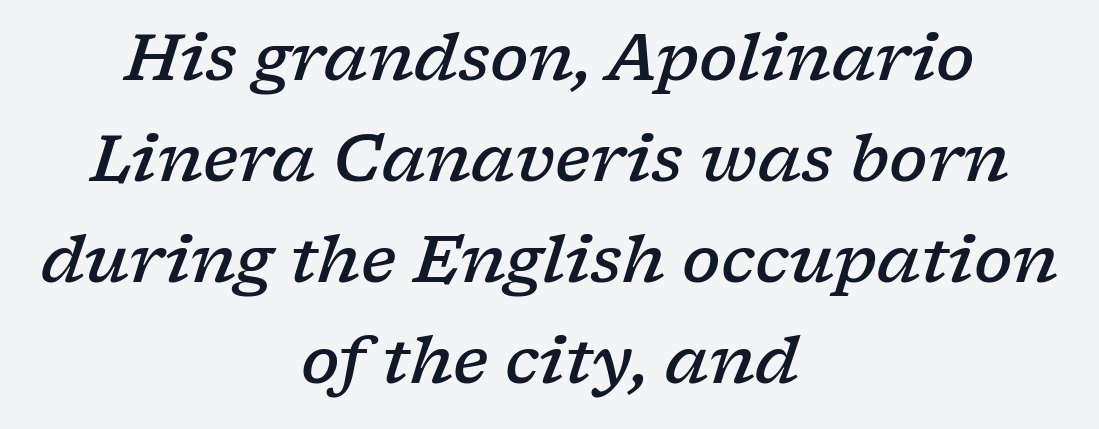
{"serif": "yes", "italic": "yes", "lean": "right", "slant_degrees": 17, "bold": "semi", "weight": "semibold", "width": "wide", "stroke_contrast": "low", "x_height": "medium", "monospaced": "no", "underline": "no", "align": "center", "line_spacing": "normal", "line_spacing_ratio": 1.58, "letter_spacing": "normal", "letter_spacing_em": 0.0, "glyph_px": 64}
